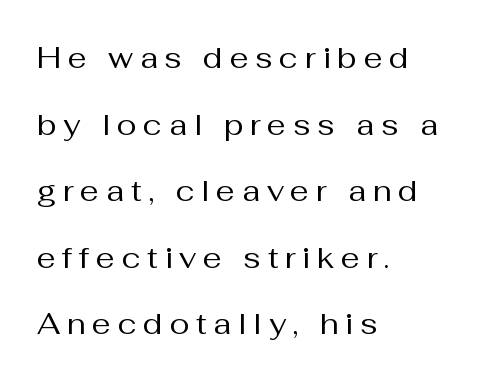
{"serif": "no", "italic": "no", "bold": "no", "weight": "regular", "width": "normal", "stroke_contrast": "medium", "x_height": "medium", "monospaced": "no", "underline": "no", "align": "left", "line_spacing": "loose", "line_spacing_ratio": 2.22, "letter_spacing": "wide", "letter_spacing_em": 0.22, "glyph_px": 30}
